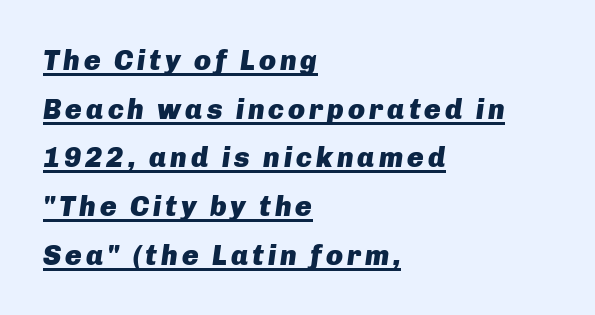
Slanted lettering throughout. This is heavy type, rendered in bold. Alignment: flush left. Here the designer chose a conventional face with non-uniform glyph widths. Students, observe the line beneath the letters — that is underlining.
